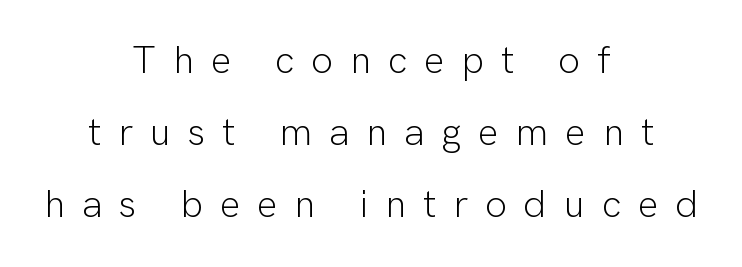
{"serif": "no", "italic": "no", "bold": "no", "weight": "light", "width": "normal", "stroke_contrast": "low", "x_height": "medium", "monospaced": "no", "underline": "no", "align": "center", "line_spacing_ratio": 1.85, "letter_spacing": "wide", "letter_spacing_em": 0.43, "glyph_px": 39}
